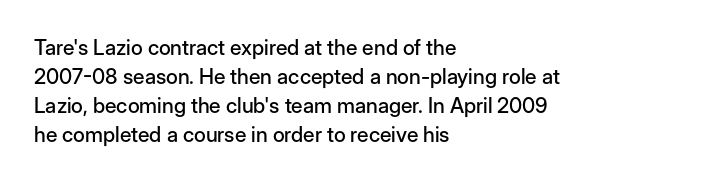
The image shows 21 px text type, upright; set left-aligned, normal line spacing (1.38x), normal letter spacing, not underlined.
